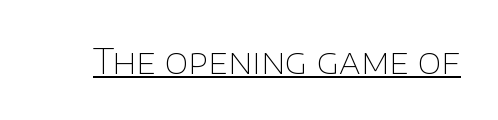
Is the stroke heavy? The answer is a plain regular-or-lighter. I'd call this a sans setting — the letters go barefoot. The letters advance in unequal steps, a hallmark of proportional type. This sample uses an upright cut, with every glyph sitting square on the baseline.
